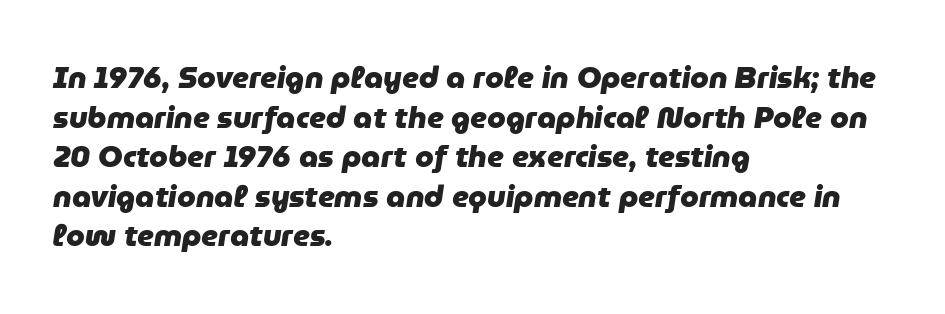
Compared with an ordinary text face, these strokes are far heavier — a full bold. Notice how the passage keeps a crisp vertical edge on the left only. Does extra space separate the letters? No, they use regular spacing. The axis of the letterforms is tilted away from vertical. Note the varied advance widths — an 'i' is clearly narrower than an 'm'. If you measured baseline to baseline, you'd find a middling distance.
